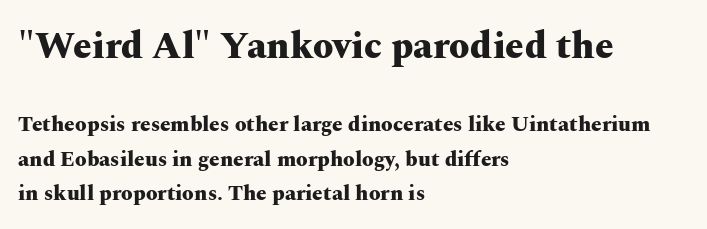
Q: Is the text bold? A: Yes.
Q: Is the text italic (slanted)? A: No, it is upright.
Q: Is the typeface a serif or a sans-serif typeface? A: Serif.
Q: Is the text underlined? A: No.
Q: How is the paragraph aligned? A: Left-aligned.
Q: Is the spacing between letters normal or unusually wide? A: Normal.
Q: Is the spacing between lines tight, normal or loose? A: Normal.
Q: Which block of text is set in a larger size, the first (top) or the second (bottom)? A: The first (top) one.
Q: Width (condensed, normal, or wide)? A: Wide.
Q: Stroke contrast? A: Medium.
Q: x-height? A: Medium.
Q: Monospaced? A: No.
